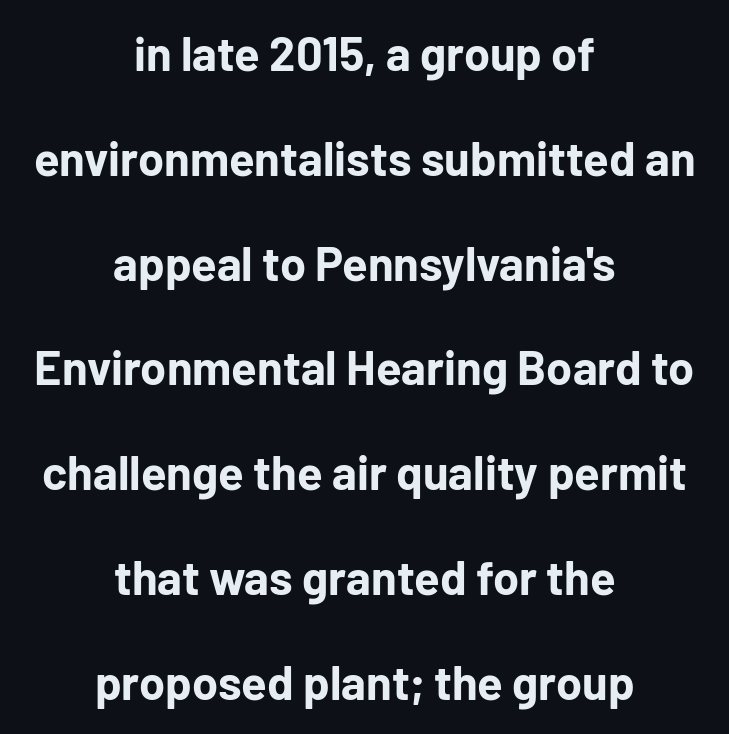
The image shows 47 px bold sans-serif type, upright; set centered, loose line spacing (2.23x), normal letter spacing, not underlined; low stroke contrast and a medium x-height.
